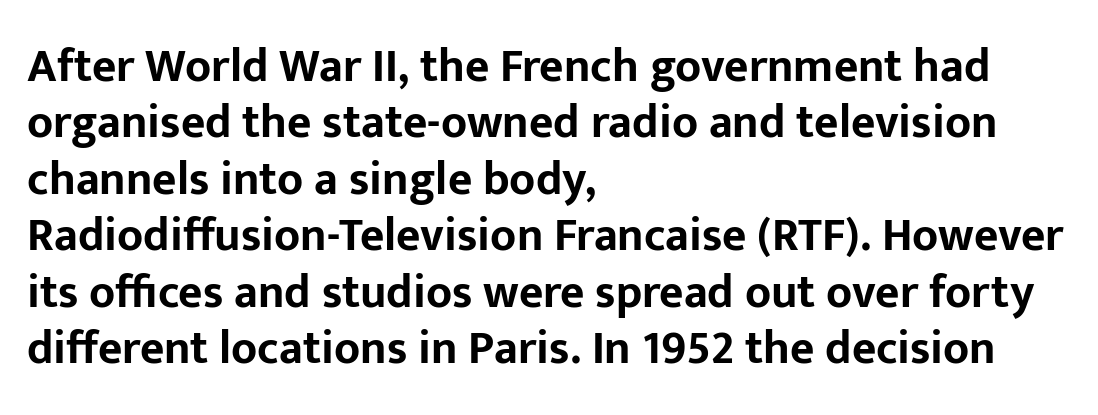
The image shows 47 px bold sans-serif type, upright; set left-aligned, line spacing 1.2x, normal letter spacing, not underlined; low stroke contrast and a medium x-height.
